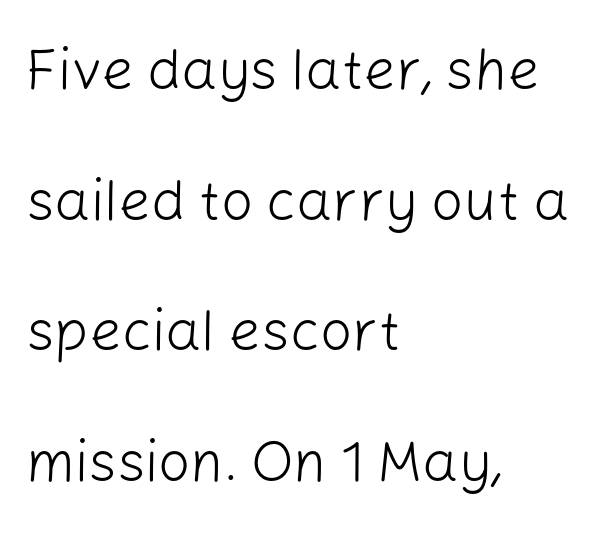
The image shows 57 px light sans-serif type, upright; set left-aligned, loose line spacing (2.29x), normal letter spacing, not underlined; low stroke contrast and a medium x-height.
